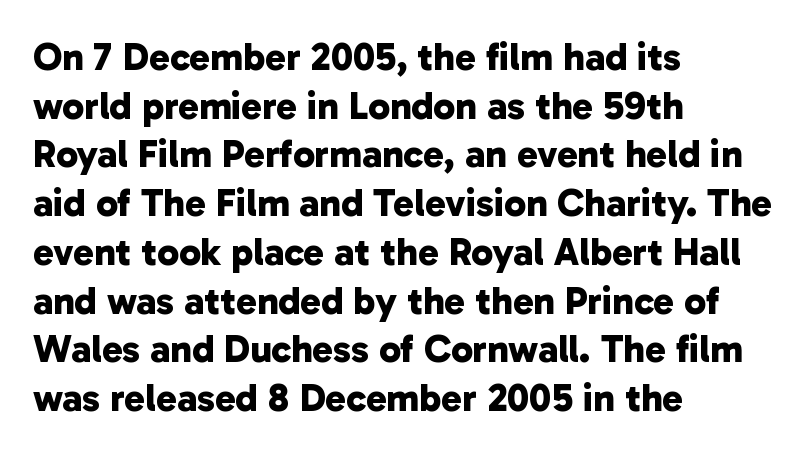
Students, this is bold: see how much ink each stroke carries. Spacing verdict: proportional, widths tailored to each character. Notice how descenders clear the ascenders below comfortably — that's standard leading. The tracking reads as untouched default to a designer's eye. All the whitespace from short lines collects on the right.
